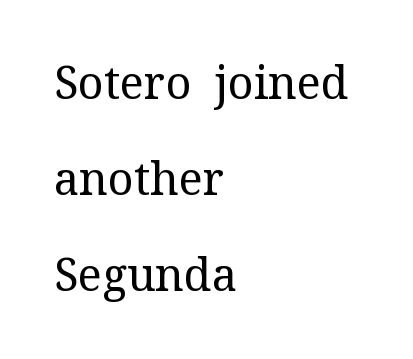
{"serif": "yes", "italic": "no", "bold": "no", "weight": "regular", "width": "normal", "stroke_contrast": "medium", "x_height": "medium", "monospaced": "no", "underline": "no", "align": "left", "line_spacing": "loose", "line_spacing_ratio": 2.13, "letter_spacing": "normal", "letter_spacing_em": 0.0, "glyph_px": 45}
